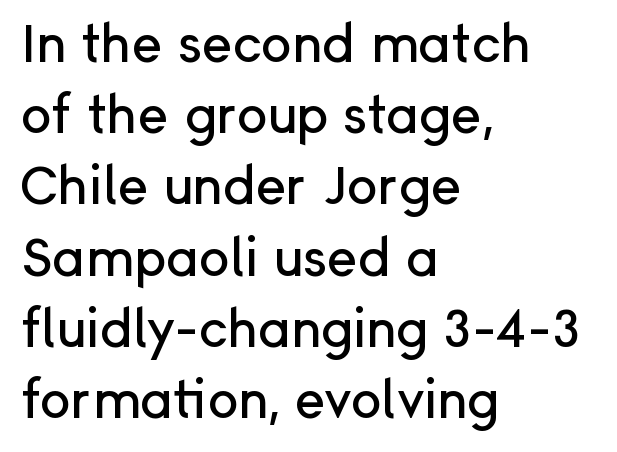
The image shows 52 px sans-serif type, upright; set left-aligned, normal line spacing (1.37x), normal letter spacing, not underlined; low stroke contrast and a medium x-height.
